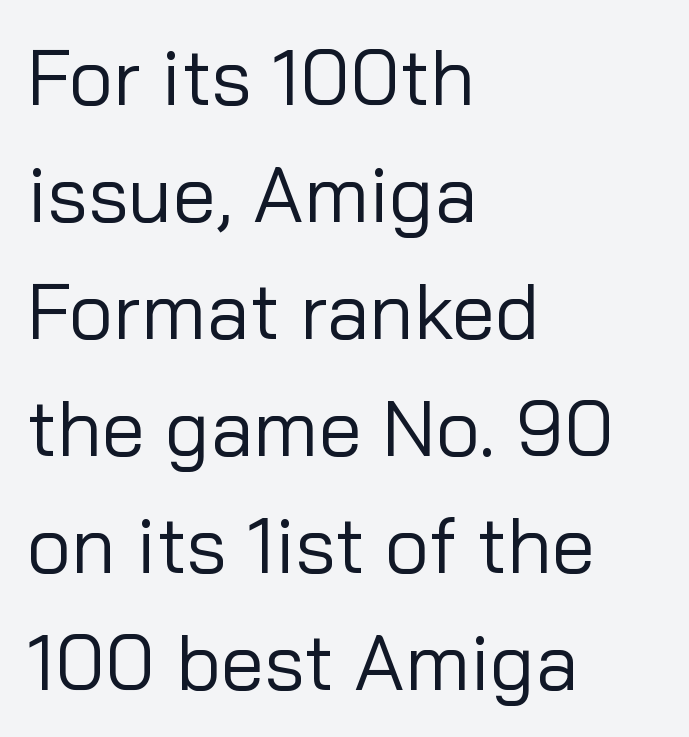
The image shows 78 px regular-weight sans-serif type, upright; set left-aligned, normal line spacing (1.5x), normal letter spacing, not underlined; low stroke contrast and a medium x-height.
